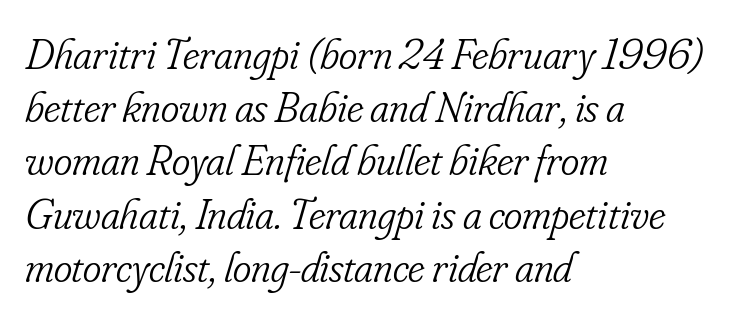
{"serif": "yes", "italic": "yes", "lean": "right", "slant_degrees": 16, "bold": "no", "weight": "light", "width": "condensed", "stroke_contrast": "low", "x_height": "small", "monospaced": "no", "underline": "no", "align": "left", "line_spacing_ratio": 1.21, "letter_spacing": "normal", "letter_spacing_em": 0.0, "glyph_px": 44}
